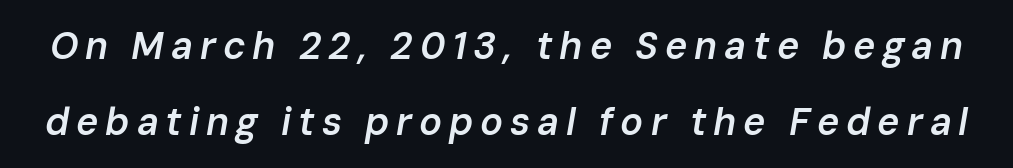
{"italic": "yes", "lean": "right", "slant_degrees": 10, "bold": "semi", "weight": "semibold", "width": "normal", "stroke_contrast": "low", "x_height": "medium", "monospaced": "no", "underline": "no", "line_spacing": "loose", "line_spacing_ratio": 1.99, "glyph_px": 38}
